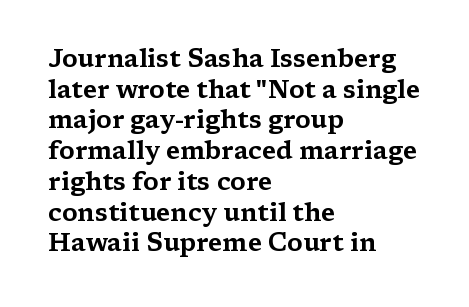
The image shows 25 px text type, upright; set left-aligned, line spacing 1.23x, normal letter spacing, not underlined.
